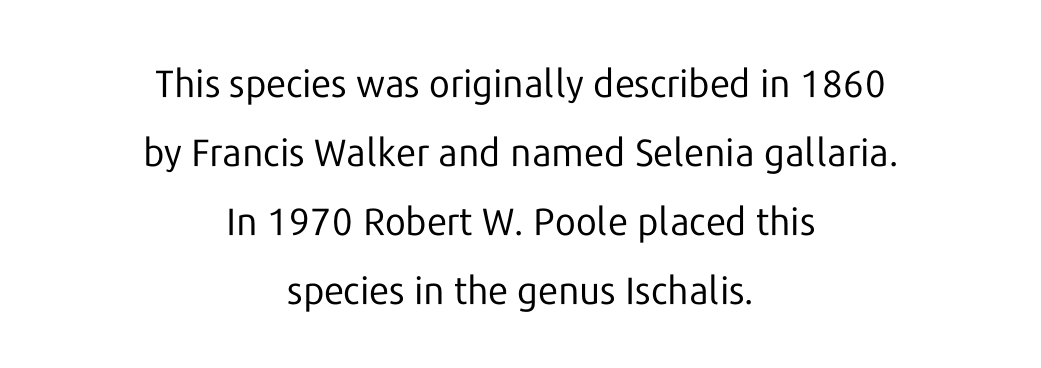
The image shows 38 px regular-weight sans-serif type, upright; set centered, line spacing 1.82x, normal letter spacing, not underlined; low stroke contrast and a medium x-height.
